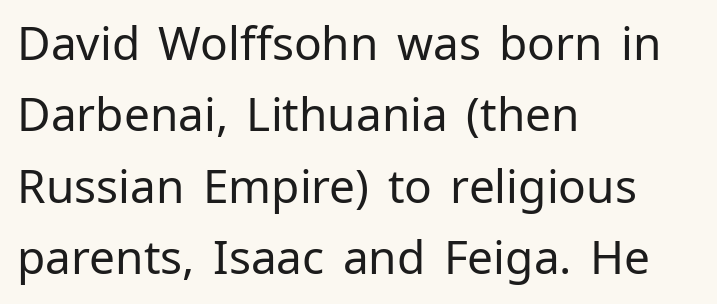
How would I describe the line gaps? Plain and ordinary. Clear beneath every line of the passage. Counters stay open thanks to moderate or lighter strokes. Where is the straight margin? On the left. Does the type have serifs? No, each stem ends abruptly.
